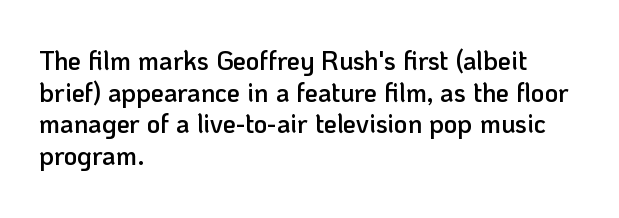
The image shows 26 px text type, upright; set left-aligned, line spacing 1.22x, normal letter spacing, not underlined.
